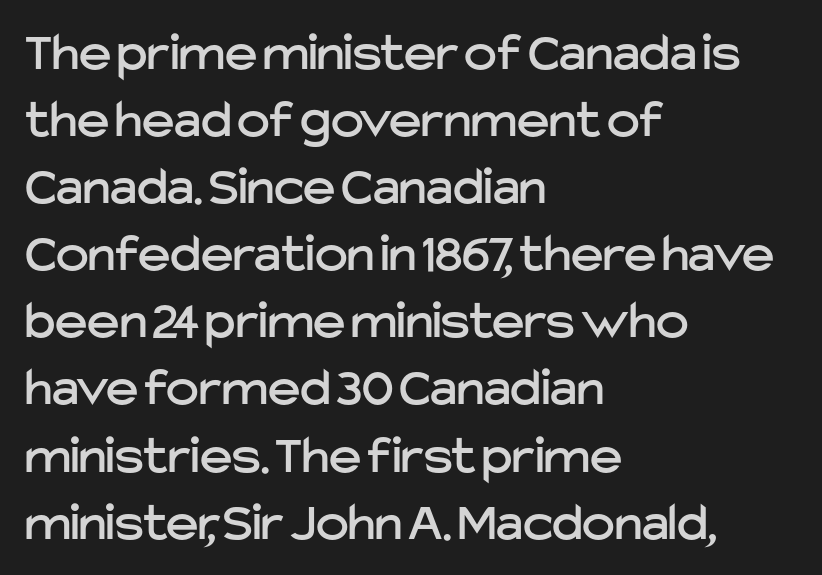
{"serif": "no", "italic": "no", "width": "normal", "stroke_contrast": "low", "x_height": "medium", "monospaced": "no", "underline": "no", "align": "left", "line_spacing_ratio": 1.22, "letter_spacing": "normal", "letter_spacing_em": 0.0, "glyph_px": 55}
